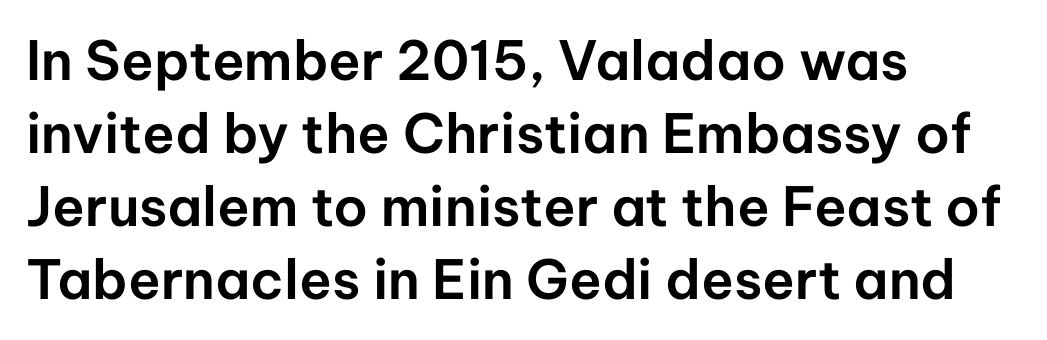
{"serif": "no", "italic": "no", "width": "normal", "stroke_contrast": "low", "x_height": "medium", "monospaced": "no", "underline": "no", "align": "left", "line_spacing": "normal", "line_spacing_ratio": 1.35, "letter_spacing": "normal", "letter_spacing_em": 0.0, "glyph_px": 54}
